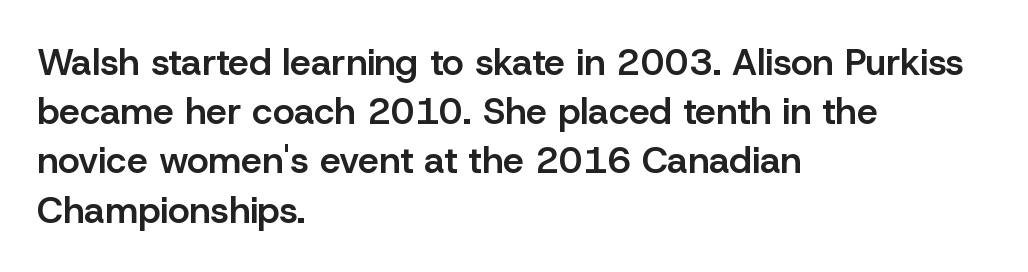
Q: Is the text bold? A: Semi-bold.
Q: Is the text italic (slanted)? A: No, it is upright.
Q: Is the typeface a serif or a sans-serif typeface? A: Sans-serif.
Q: Is the text underlined? A: No.
Q: How is the paragraph aligned? A: Left-aligned.
Q: Is the spacing between letters normal or unusually wide? A: Normal.
Q: Is the spacing between lines tight, normal or loose? A: Normal.
Q: Width (condensed, normal, or wide)? A: Normal.
Q: Stroke contrast? A: Low.
Q: x-height? A: Medium.
Q: Monospaced? A: No.
